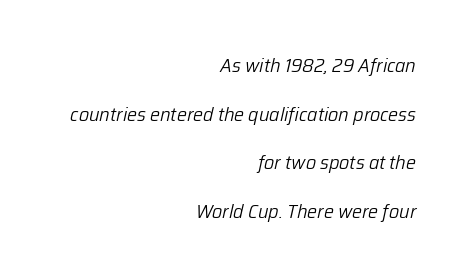
Tall strokes in this sample are angled rather than plumb. Tracking value appears to be zero — textbook default spacing. The cut favours lightness, reaching ordinary text weight at its darkest. One-word summary of the alignment: right.
